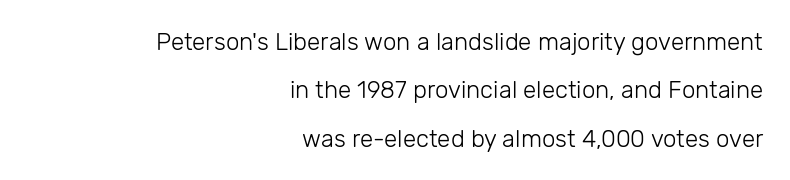
{"italic": "no", "bold": "no", "underline": "no", "align": "right", "line_spacing": "loose", "line_spacing_ratio": 2.02, "letter_spacing": "normal", "letter_spacing_em": 0.0, "glyph_px": 24}
